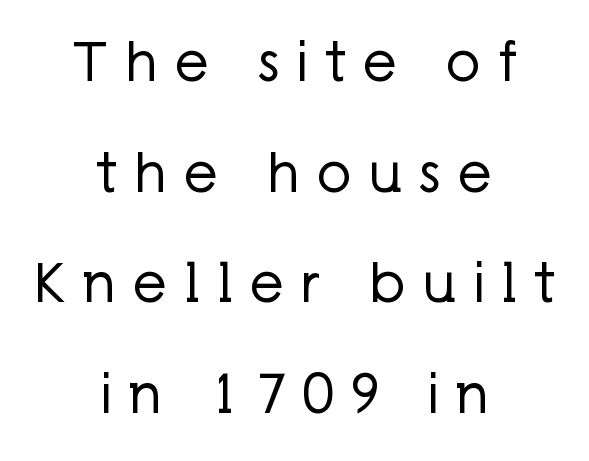
Spacing between characters has been opened up far beyond the box default. The passage shown stacks its lines with a broad gap. The strokes are not fattened; the text isn't bold. A sans-serif font was chosen for this passage.
